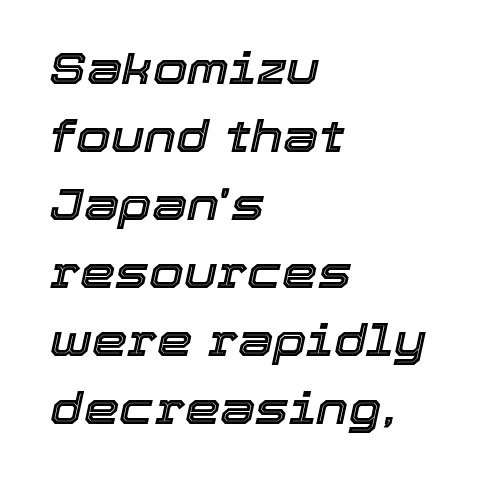
The image shows 45 px text type, italic (leaning right); set left-aligned, normal line spacing (1.51x), normal letter spacing, not underlined; a medium x-height.
